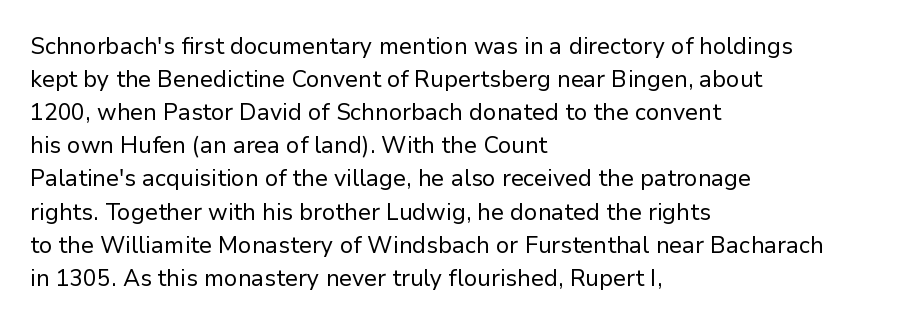
Does extra space separate the letters? No, they use regular spacing. The rendering anchors every line to the left-hand side. The axis of the letterforms is exactly vertical. These lines sit exactly where default settings would place them. Ink coverage per letter is moderate at most. Bare-footed words on every line.
